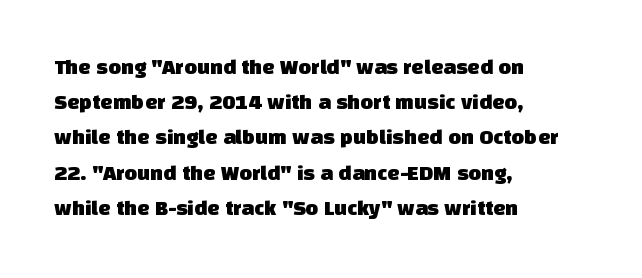
The image shows 22 px text type; set left-aligned, normal line spacing (1.6x), normal letter spacing, not underlined.
